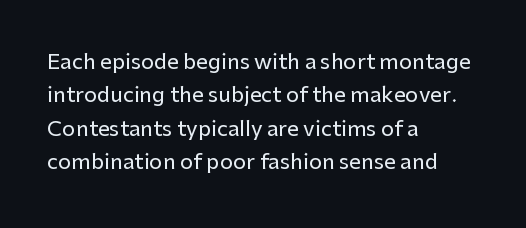
Nobody drew a line under any word here. A student would call this left alignment; a typographer would say flush left, rag right. Rendered with straight, roman letterforms. In terms of leading, this rendering sits right in the middle. Characters follow at the spacing the type designer built in.
